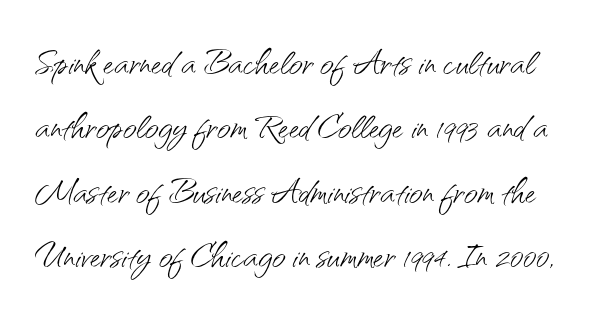
{"serif": "no", "bold": "no", "weight": "light", "width": "normal", "stroke_contrast": "medium", "x_height": "small", "monospaced": "no", "underline": "no", "line_spacing": "normal", "line_spacing_ratio": 1.37, "letter_spacing": "normal", "letter_spacing_em": 0.0, "glyph_px": 47}
